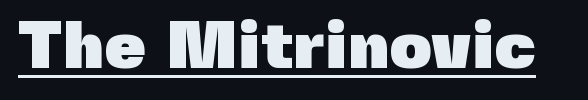
The image shows 66 px heavy sans-serif type, upright; set normal letter spacing, underlined; a medium x-height.
